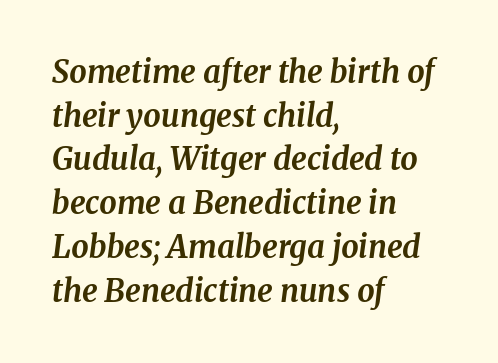
The image shows 31 px bold serif type, italic (leaning right); set left-aligned, normal line spacing (1.41x), normal letter spacing, not underlined; medium stroke contrast and a medium x-height.
